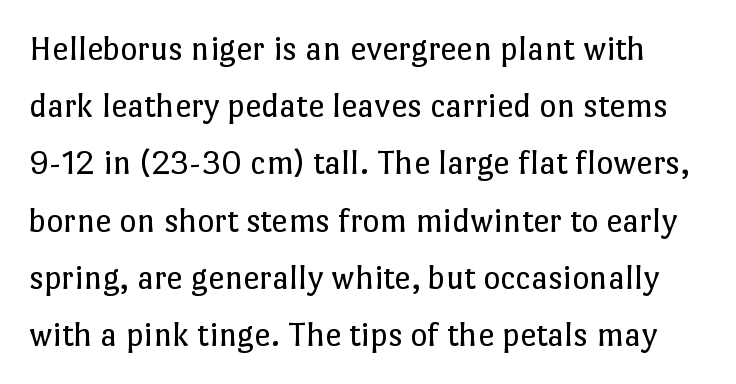
{"italic": "no", "bold": "no", "weight": "regular", "width": "normal", "stroke_contrast": "low", "x_height": "medium", "monospaced": "no", "underline": "no", "line_spacing": "normal", "line_spacing_ratio": 1.59, "letter_spacing": "normal", "letter_spacing_em": 0.0, "glyph_px": 36}
